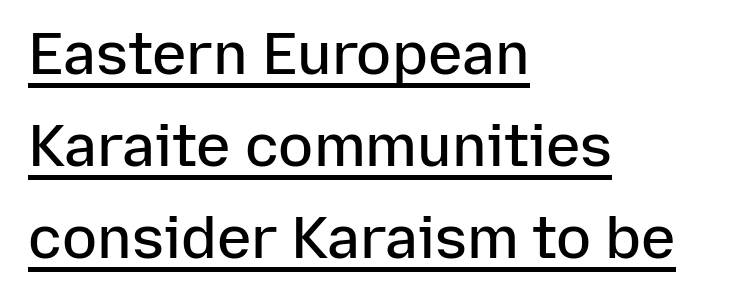
Q: Is the text bold? A: Semi-bold.
Q: Is the text italic (slanted)? A: No, it is upright.
Q: Is the typeface a serif or a sans-serif typeface? A: Sans-serif.
Q: Is the text underlined? A: Yes.
Q: How is the paragraph aligned? A: Left-aligned.
Q: Is the spacing between letters normal or unusually wide? A: Normal.
Q: Is the spacing between lines tight, normal or loose? A: Normal.
Q: Width (condensed, normal, or wide)? A: Normal.
Q: Stroke contrast? A: Low.
Q: x-height? A: Medium.
Q: Monospaced? A: No.
